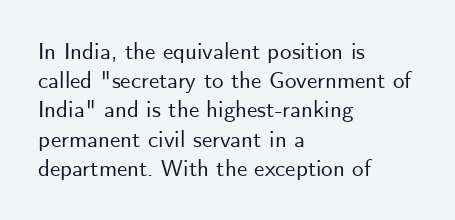
Interline gaps are of average width in this sample. Short note: letters normally spaced. Posture: vertical. The strip under each line holds only bare page. Which margin do the lines hug? The left one — the right edge is uneven.
